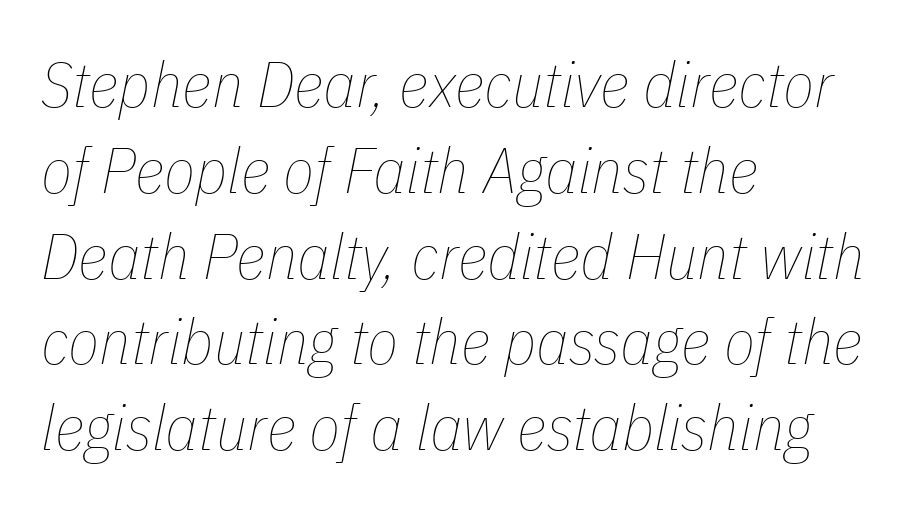
This is not heavy type; no bold has been used. Designer's note — italics engaged. Compared with typical body copy, the letter spacing here is the same. If you measured baseline to baseline, you'd find a middling distance. Check the space under the baseline: it is left empty. If you drew a ruler down the left edge, every line would touch it.
